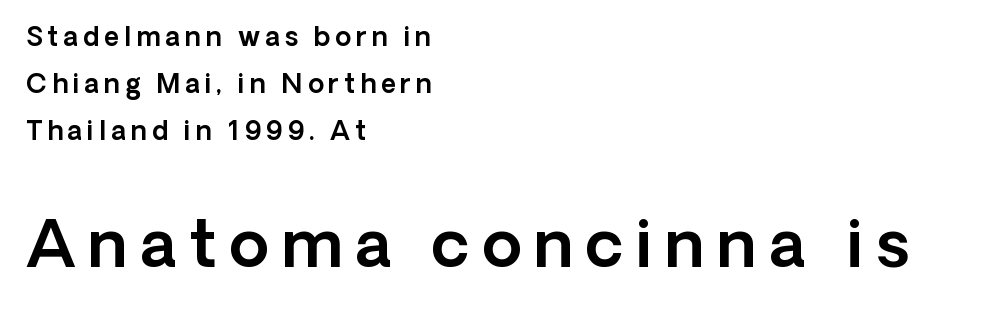
{"serif": "no", "italic": "no", "width": "normal", "x_height": "medium", "monospaced": "no", "underline": "no", "align": "left", "line_spacing_ratio": 1.8, "larger_block": "second", "size_ratio": 2.5, "glyph_px": 65}
